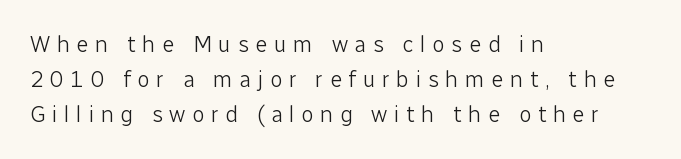
Q: Is the text bold? A: No.
Q: Is the text italic (slanted)? A: No, it is upright.
Q: Is the text underlined? A: No.
Q: How is the paragraph aligned? A: Left-aligned.
Q: Is the spacing between letters normal or unusually wide? A: Unusually wide.
Q: Is the spacing between lines tight, normal or loose? A: Normal.
